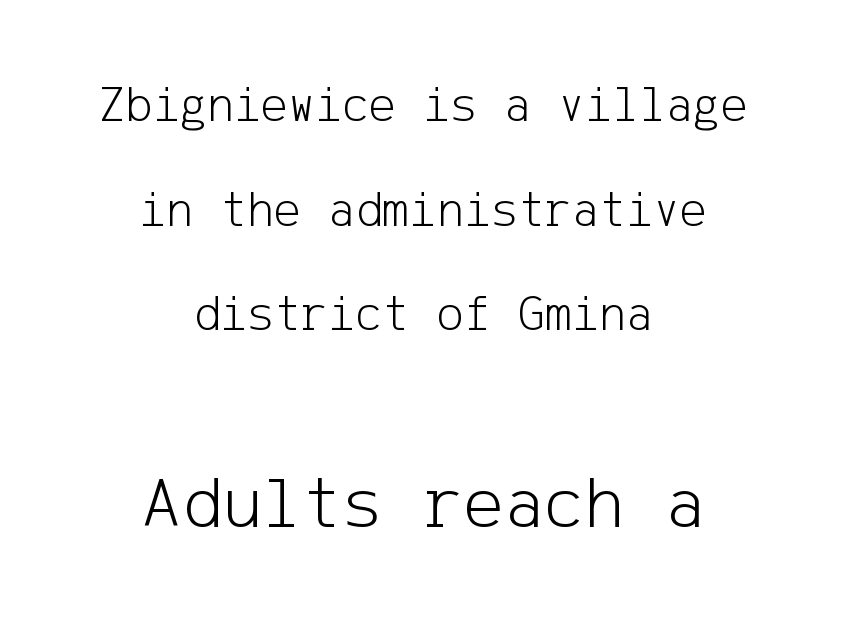
This layout puts the modest block above and the oversized block below. Caption: multi-line text, centered on the measure. A quiet, ordinary-to-light weight characterises the typeface. Each row of text sits above clean, open space. In terms of posture, this sample is upright.
